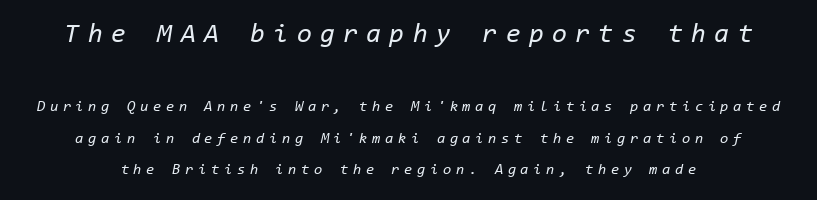
{"italic": "yes", "lean": "right", "slant_degrees": 11, "bold": "no", "underline": "no", "line_spacing": "loose", "line_spacing_ratio": 2.1, "letter_spacing": "wide", "letter_spacing_em": 0.31, "larger_block": "first", "size_ratio": 1.8, "glyph_px": 27}
